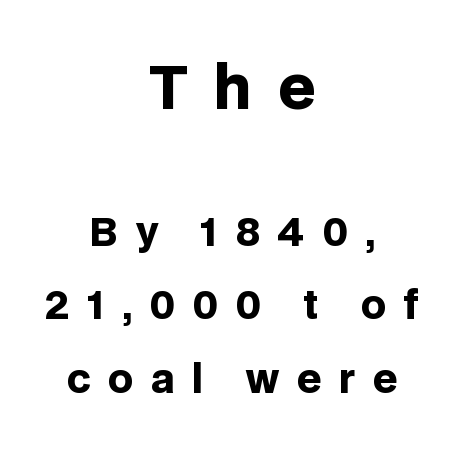
The image shows 59 px heavy sans-serif type, upright; set centered, line spacing 1.89x, unusually wide letter spacing (+0.44 em), not underlined; the first (top) block is 1.51x larger; low stroke contrast and a large x-height.
